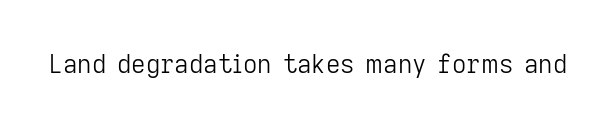
{"italic": "no", "bold": "no", "underline": "no", "letter_spacing": "normal", "letter_spacing_em": 0.0, "glyph_px": 25}
